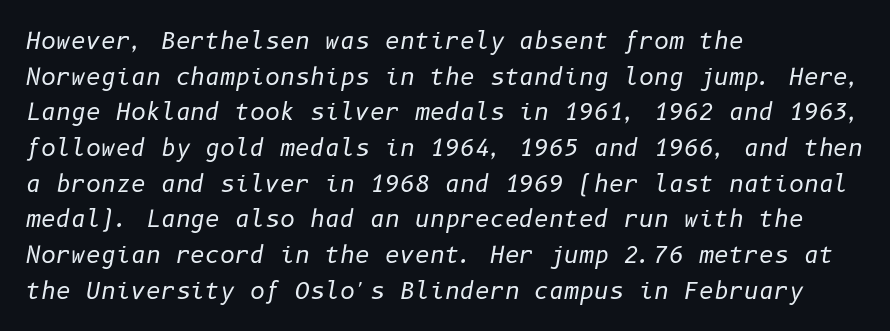
Every row of glyphs begins at an identical x-position on the left. Students, note that the glyphs here touch the page at normal intervals. Tall strokes in this sample are angled rather than plumb. No letter is thick-stroked: the sample isn't bold. Interline gaps are of average width in this sample.
